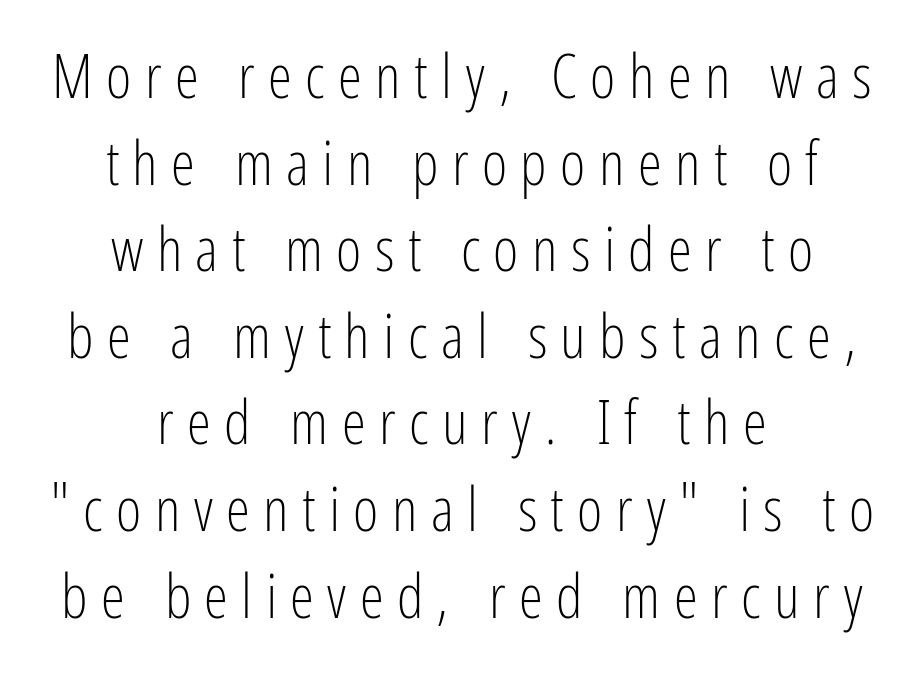
Q: Is the text bold? A: No.
Q: Is the text italic (slanted)? A: No, it is upright.
Q: Is the typeface a serif or a sans-serif typeface? A: Sans-serif.
Q: Is the text underlined? A: No.
Q: How is the paragraph aligned? A: Centered.
Q: Is the spacing between letters normal or unusually wide? A: Unusually wide.
Q: Is the spacing between lines tight, normal or loose? A: Normal.
Q: Width (condensed, normal, or wide)? A: Condensed.
Q: Stroke contrast? A: Low.
Q: x-height? A: Medium.
Q: Monospaced? A: No.
